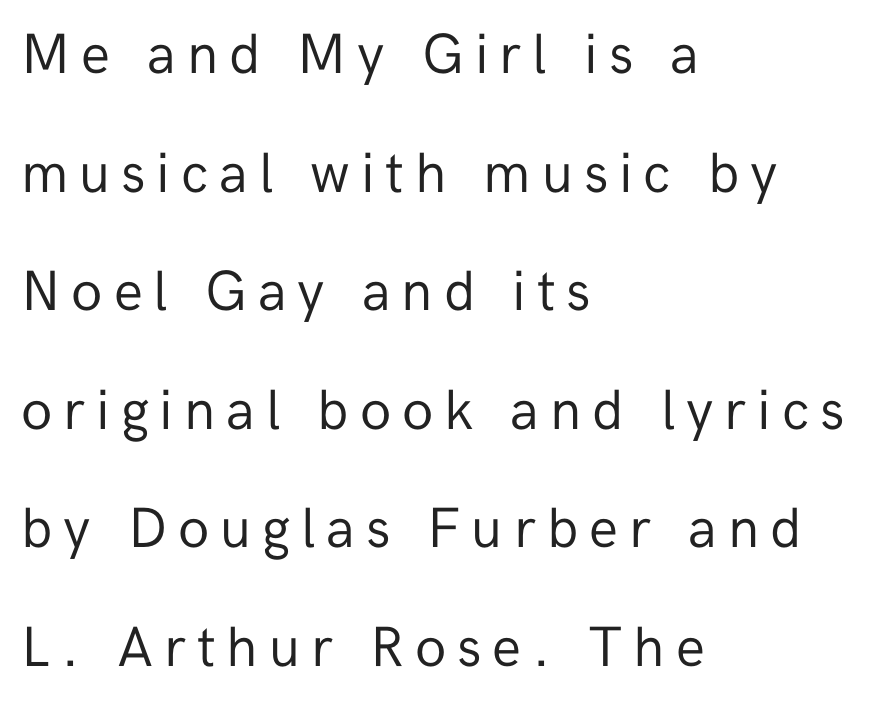
The image shows 57 px regular-weight sans-serif type, upright; set left-aligned, loose line spacing (2.08x), not underlined; low stroke contrast and a medium x-height.
